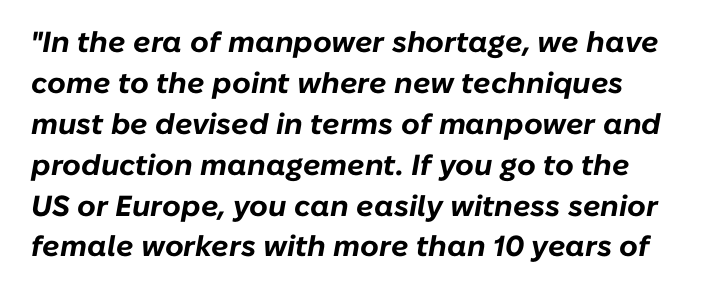
The image shows 29 px bold type, italic (leaning right); set normal line spacing (1.41x), normal letter spacing, not underlined; low stroke contrast and a medium x-height.
